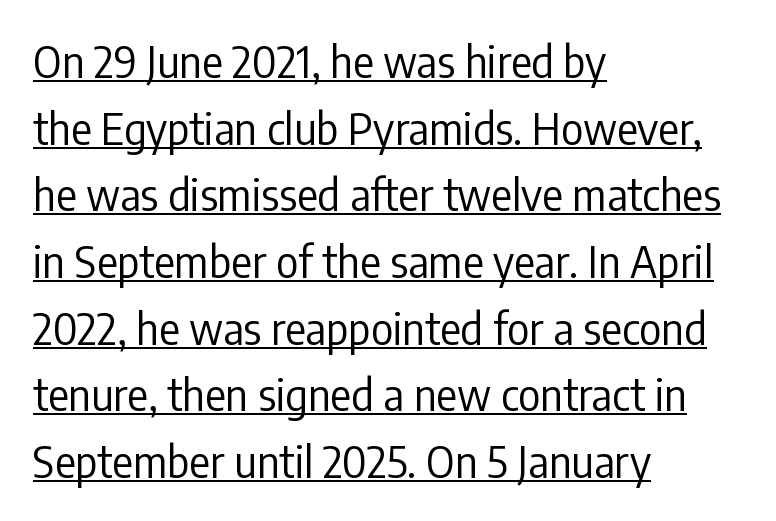
One glance says typical: line gaps are just what's usual. The setting favours the left margin, as ordinary paragraphs usually do. The typesetting does not lean heavy: it is not bold. Classification — sans serif. The rendering uses natural spacing where letterforms have individual widths.
